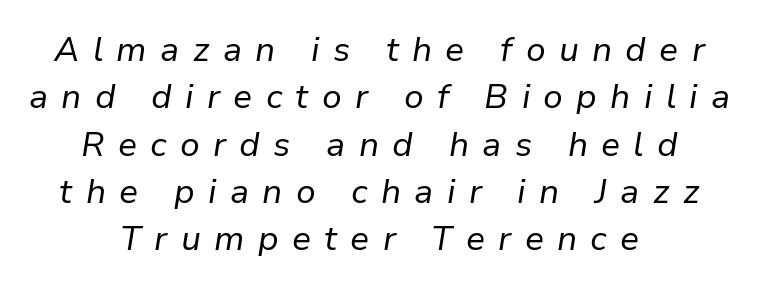
Q: Is the text bold? A: No.
Q: Is the text italic (slanted)? A: Yes, it leans right by about 9 degrees.
Q: Is the text underlined? A: No.
Q: How is the paragraph aligned? A: Centered.
Q: Is the spacing between letters normal or unusually wide? A: Unusually wide.
Q: Is the spacing between lines tight, normal or loose? A: Normal.
Q: Width (condensed, normal, or wide)? A: Normal.
Q: Stroke contrast? A: Low.
Q: x-height? A: Medium.
Q: Monospaced? A: No.
